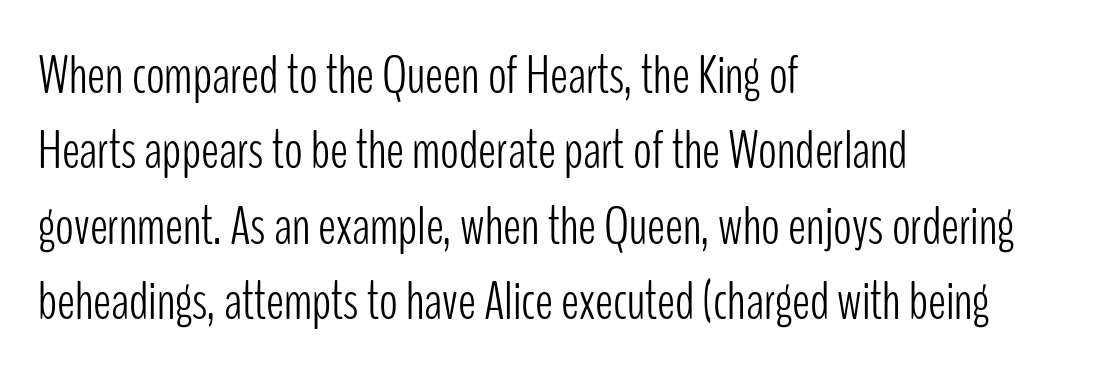
Q: Is the text bold? A: No.
Q: Is the text italic (slanted)? A: No, it is upright.
Q: Is the typeface a serif or a sans-serif typeface? A: Sans-serif.
Q: Is the text underlined? A: No.
Q: How is the paragraph aligned? A: Left-aligned.
Q: Is the spacing between letters normal or unusually wide? A: Normal.
Q: Is the spacing between lines tight, normal or loose? A: Normal.
Q: Width (condensed, normal, or wide)? A: Condensed.
Q: Stroke contrast? A: Low.
Q: x-height? A: Medium.
Q: Monospaced? A: No.
